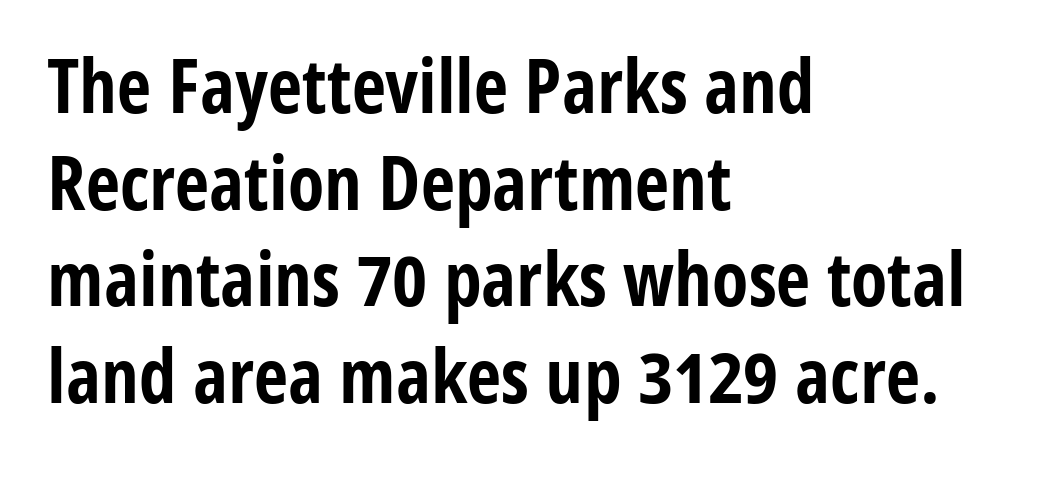
The image shows 75 px bold, condensed sans-serif type, upright; set left-aligned, normal line spacing (1.29x), normal letter spacing, not underlined; low stroke contrast and a medium x-height.
